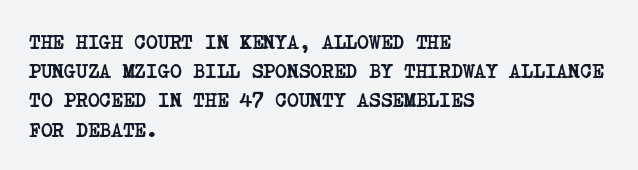
The sample has been set heavy, in full bold. Glyph-to-glyph distance matches everyday printed text. The rows are spaced the way most documents space them. The zone under the glyphs is completely vacant. Every row of glyphs begins at an identical x-position on the left.
